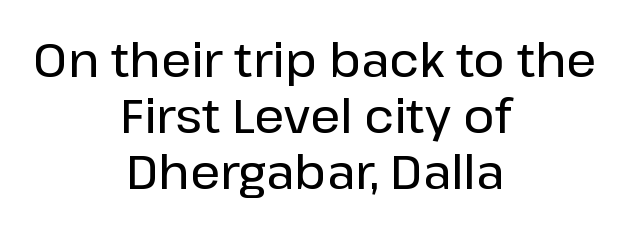
{"serif": "no", "italic": "no", "width": "normal", "stroke_contrast": "low", "x_height": "medium", "monospaced": "no", "underline": "no", "align": "center", "line_spacing_ratio": 1.19, "letter_spacing": "normal", "letter_spacing_em": 0.0, "glyph_px": 47}
